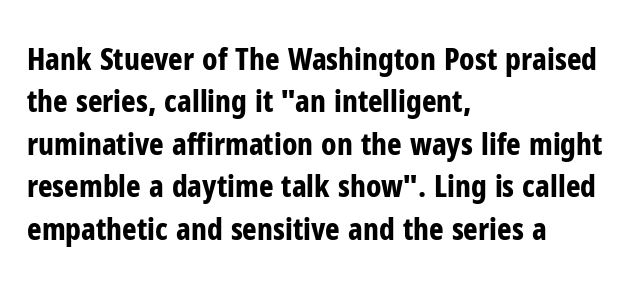
Honestly, there is no underline to notice here at all. Interline gaps are of average width in this sample. This sample has the flowing, uneven cadence of proportional lettering. This sample uses a sans-serif face.
